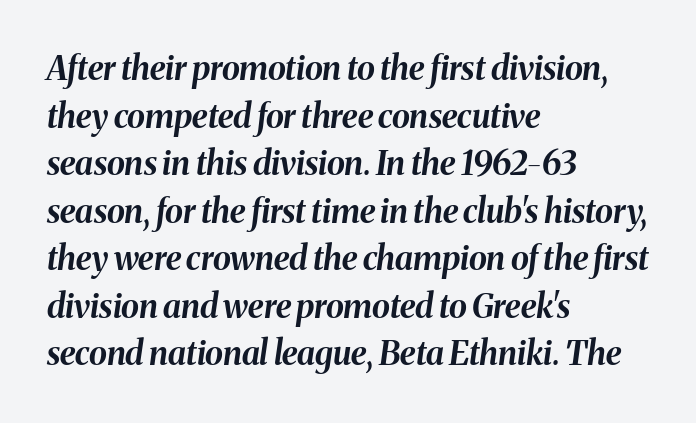
The image shows 33 px bold type, italic (leaning right); set left-aligned, normal line spacing (1.44x), normal letter spacing, not underlined; medium stroke contrast and a medium x-height.
